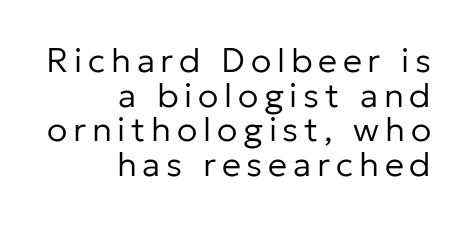
One-word summary of the alignment: right. Notice how the stems are strictly vertical — no italics here. Each letter's strokes conclude bluntly, with no projecting serifs. Is the stroke heavy? The answer is a plain regular-or-lighter.
